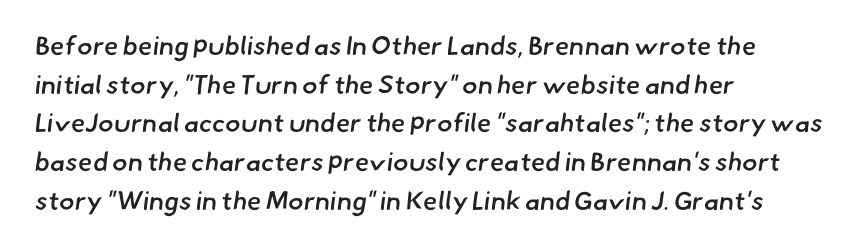
Q: Is the text bold? A: Semi-bold.
Q: Is the text underlined? A: No.
Q: How is the paragraph aligned? A: Left-aligned.
Q: Is the spacing between letters normal or unusually wide? A: Normal.
Q: Is the spacing between lines tight, normal or loose? A: Normal.
